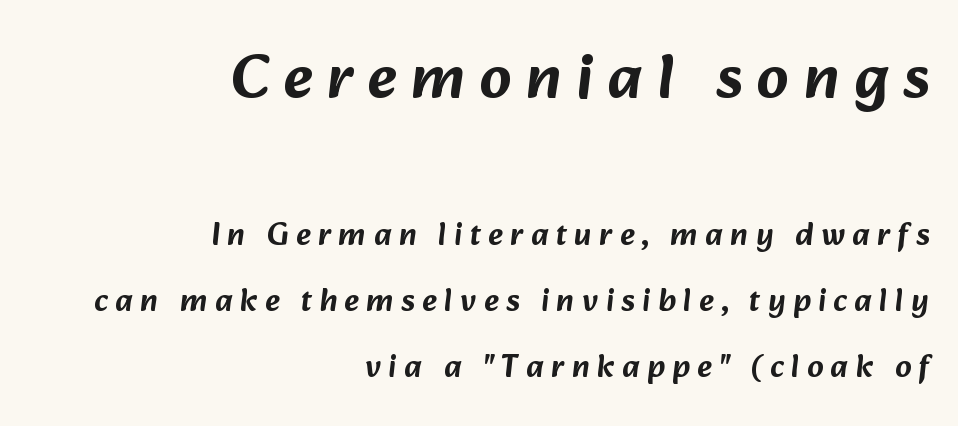
{"serif": "no", "width": "normal", "stroke_contrast": "low", "x_height": "medium", "monospaced": "no", "underline": "no", "align": "right", "line_spacing": "loose", "line_spacing_ratio": 2.06, "letter_spacing": "wide", "letter_spacing_em": 0.23, "larger_block": "first", "size_ratio": 1.97, "glyph_px": 63}
